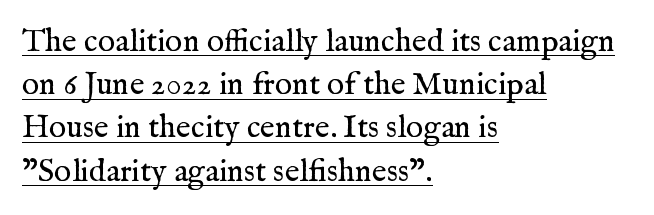
Q: Is the text bold? A: No.
Q: Is the text italic (slanted)? A: No, it is upright.
Q: Is the typeface a serif or a sans-serif typeface? A: Serif.
Q: Is the text underlined? A: Yes.
Q: How is the paragraph aligned? A: Left-aligned.
Q: Is the spacing between letters normal or unusually wide? A: Normal.
Q: Is the spacing between lines tight, normal or loose? A: Normal.
Q: Width (condensed, normal, or wide)? A: Normal.
Q: Stroke contrast? A: Medium.
Q: x-height? A: Medium.
Q: Monospaced? A: No.
